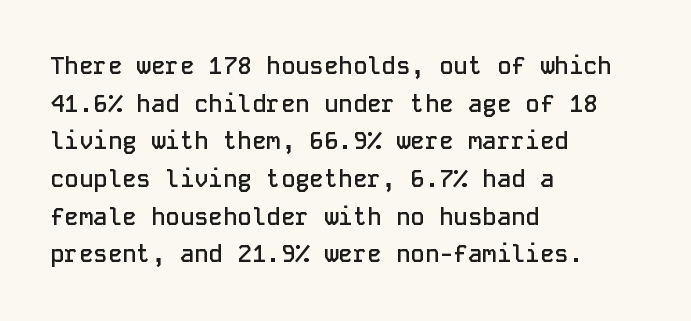
Q: Is the text bold? A: Semi-bold.
Q: Is the text italic (slanted)? A: No, it is upright.
Q: Is the text underlined? A: No.
Q: How is the paragraph aligned? A: Left-aligned.
Q: Is the spacing between letters normal or unusually wide? A: Normal.
Q: Is the spacing between lines tight, normal or loose? A: Normal.
